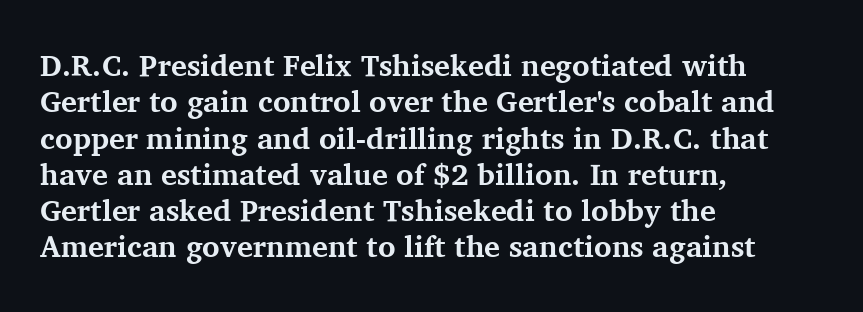
The image shows 30 px bold serif type, upright; set left-aligned, line spacing 1.21x, normal letter spacing, not underlined; medium stroke contrast and a medium x-height.
